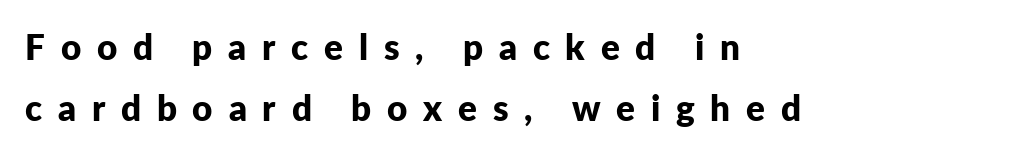
{"serif": "no", "italic": "no", "bold": "yes", "weight": "bold", "width": "normal", "stroke_contrast": "low", "x_height": "medium", "monospaced": "no", "underline": "no", "align": "left", "line_spacing_ratio": 1.75, "letter_spacing": "wide", "letter_spacing_em": 0.45, "glyph_px": 35}
